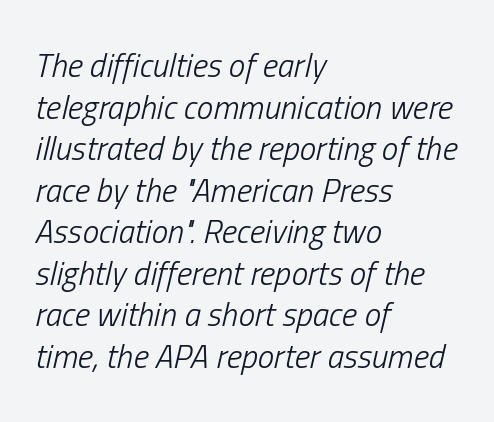
Each word holds together tightly as a unit, with standard inter-letter gaps. The axis of the letterforms is tilted away from vertical. Weight: regular or lighter. Check under the words: just untouched page.
